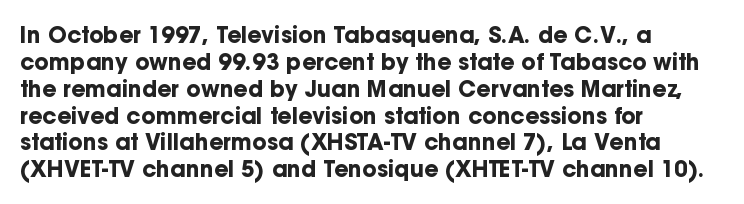
{"italic": "no", "bold": "yes", "underline": "no", "align": "left", "line_spacing_ratio": 1.22, "letter_spacing": "normal", "letter_spacing_em": 0.0, "glyph_px": 22}
